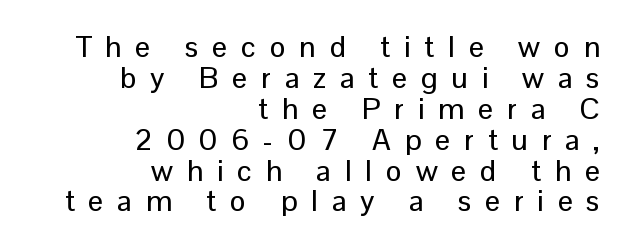
In CSS terms this would be text-align: right. Successive baselines arrive quickly, one right under another. The typeface chosen for these lines omits serifs. Character widths vary here, with narrow letters taking less room than wide ones. Decoration check: the copy has no underline. Posture: upright roman.
